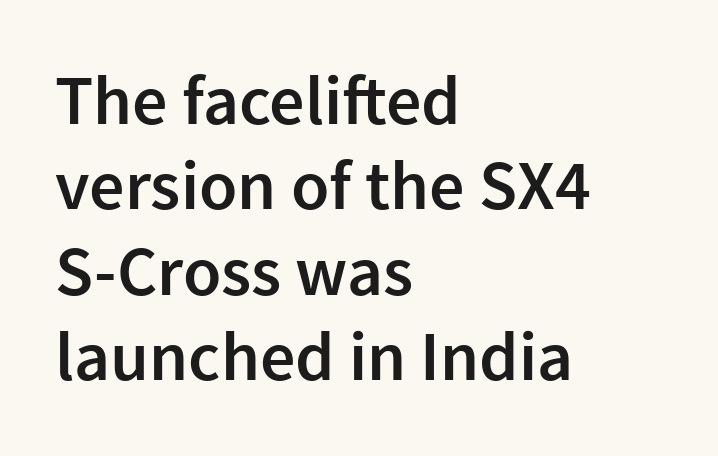
The image shows 70 px semibold sans-serif type, upright; set left-aligned, line spacing 1.22x, normal letter spacing, not underlined; low stroke contrast and a medium x-height.
